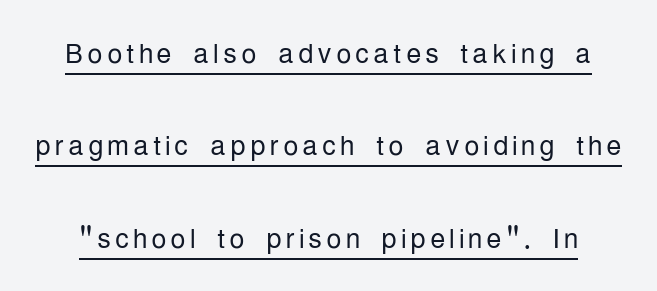
Q: Is the text bold? A: No.
Q: Is the text italic (slanted)? A: No, it is upright.
Q: Is the typeface a serif or a sans-serif typeface? A: Sans-serif.
Q: Is the text underlined? A: Yes.
Q: Is the spacing between lines tight, normal or loose? A: Loose.
Q: Width (condensed, normal, or wide)? A: Condensed.
Q: Stroke contrast? A: Low.
Q: x-height? A: Medium.
Q: Monospaced? A: No.
